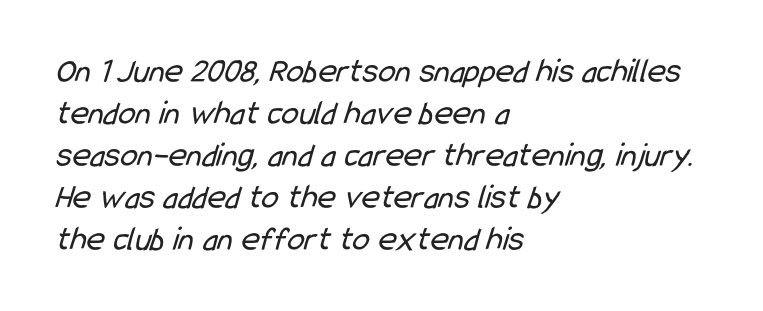
The image shows 35 px regular-weight, condensed sans-serif type; set left-aligned, line spacing 1.2x, normal letter spacing, not underlined; low stroke contrast and a medium x-height.
